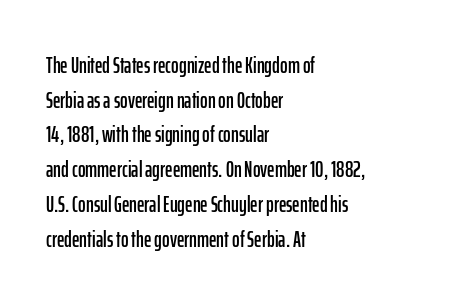
Students, observe: this is what conventionally led text looks like. Has an underline been added? It has not. Words appear dense and cohesive because spacing is normal. If you drew a ruler down the left edge, every line would touch it.
